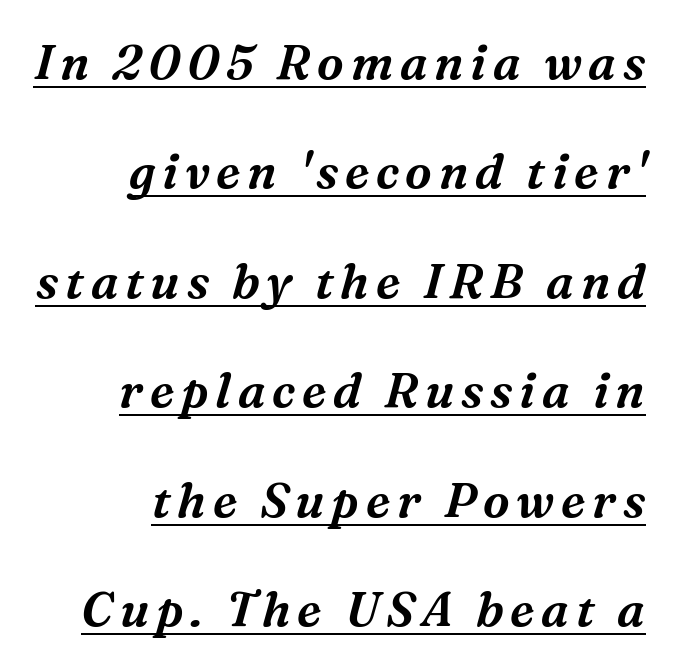
{"serif": "yes", "italic": "yes", "lean": "right", "slant_degrees": 16, "width": "normal", "stroke_contrast": "medium", "x_height": "medium", "monospaced": "no", "underline": "yes", "align": "right", "line_spacing": "loose", "line_spacing_ratio": 2.28, "glyph_px": 48}
